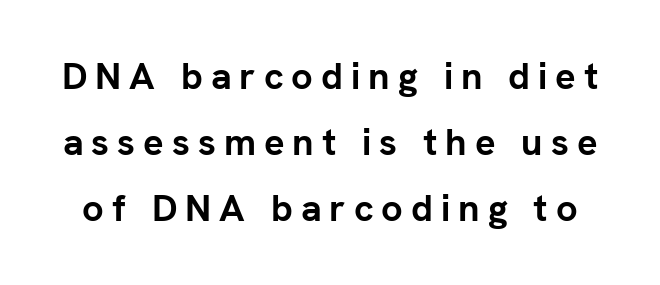
Each letter keeps its own natural width here, so spacing adapts to shape. No word sits above an underline. Characters follow at a spacing far wider than the type designer built in. Tall strokes in this sample are plumb rather than angled. The characters display no serif detailing; their extremities are plain. Does the weight exceed regular? Yes, all the way to bold.
